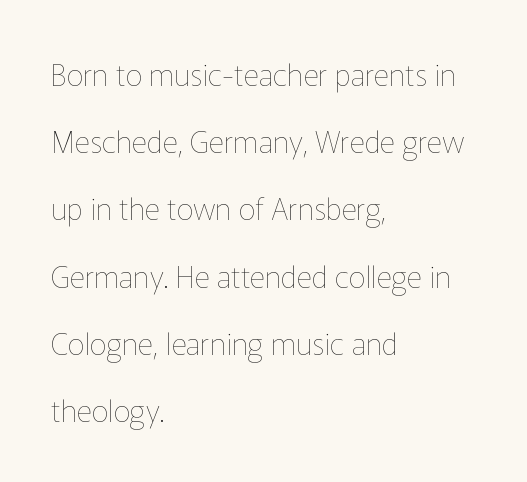
The image shows 30 px thin type, upright; set left-aligned, loose line spacing (2.24x), normal letter spacing, not underlined; low stroke contrast and a medium x-height.
